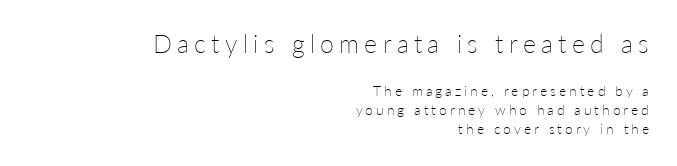
{"italic": "no", "bold": "no", "underline": "no", "align": "right", "line_spacing": "normal", "line_spacing_ratio": 1.36, "letter_spacing": "wide", "letter_spacing_em": 0.21, "larger_block": "first", "size_ratio": 1.79, "glyph_px": 25}
